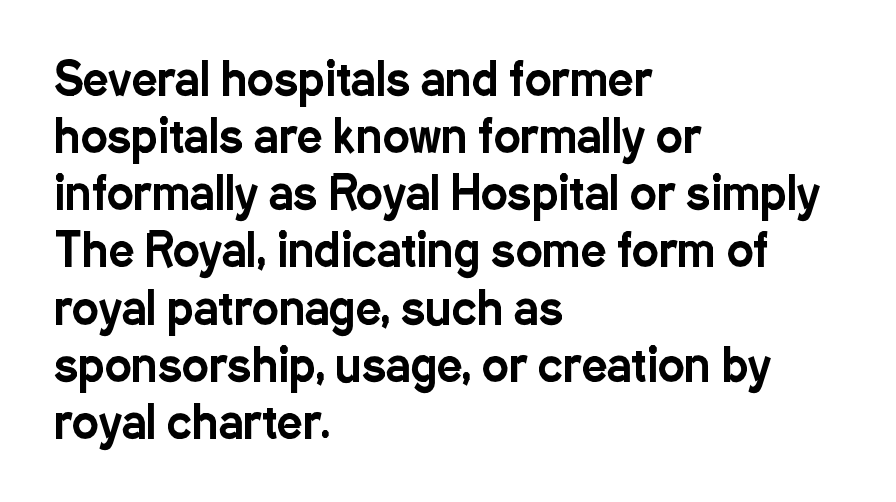
The image shows 45 px condensed sans-serif type, upright; set left-aligned, normal line spacing (1.27x), normal letter spacing, not underlined; low stroke contrast and a medium x-height.
